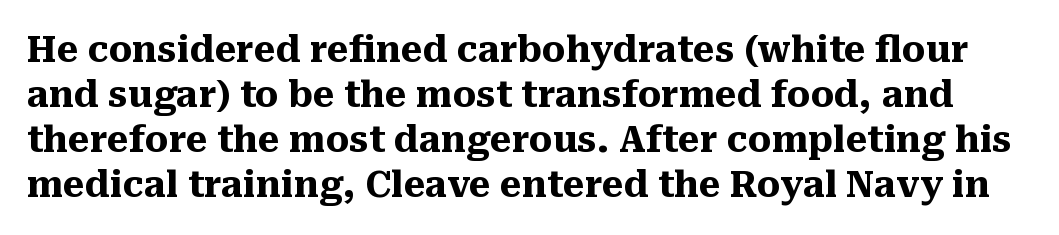
The image shows 37 px heavy serif type, upright; set line spacing 1.22x, normal letter spacing, not underlined; medium stroke contrast and a medium x-height.
